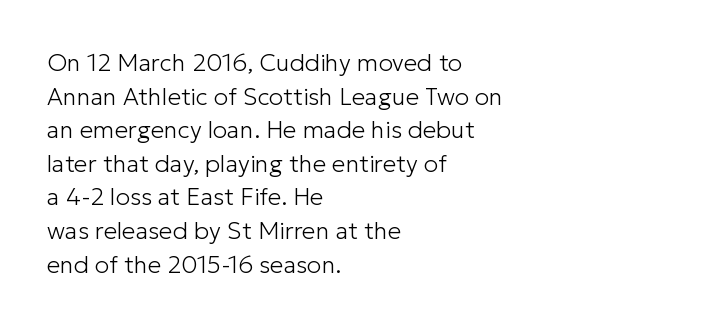
The image shows 24 px text type, upright; set left-aligned, normal line spacing (1.4x), normal letter spacing, not underlined.
